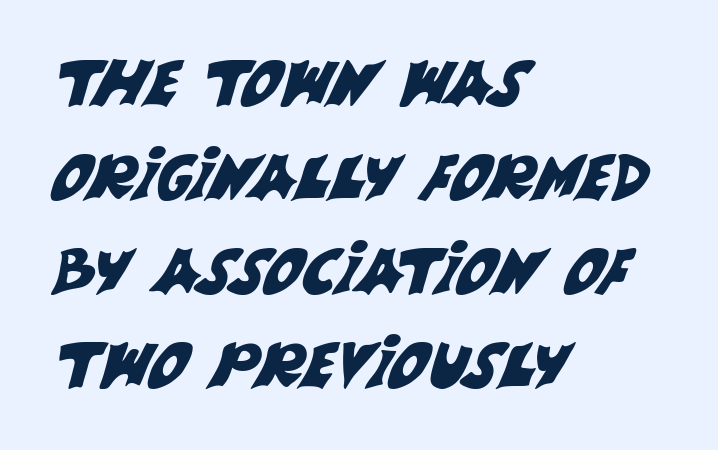
{"serif": "no", "width": "normal", "stroke_contrast": "medium", "x_height": "large", "monospaced": "no", "underline": "no", "align": "left", "line_spacing": "normal", "line_spacing_ratio": 1.49, "letter_spacing": "normal", "letter_spacing_em": 0.0, "glyph_px": 63}
